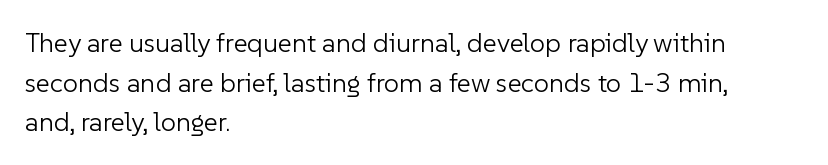
The image shows 27 px text type, upright; set left-aligned, normal line spacing (1.47x), normal letter spacing, not underlined.
